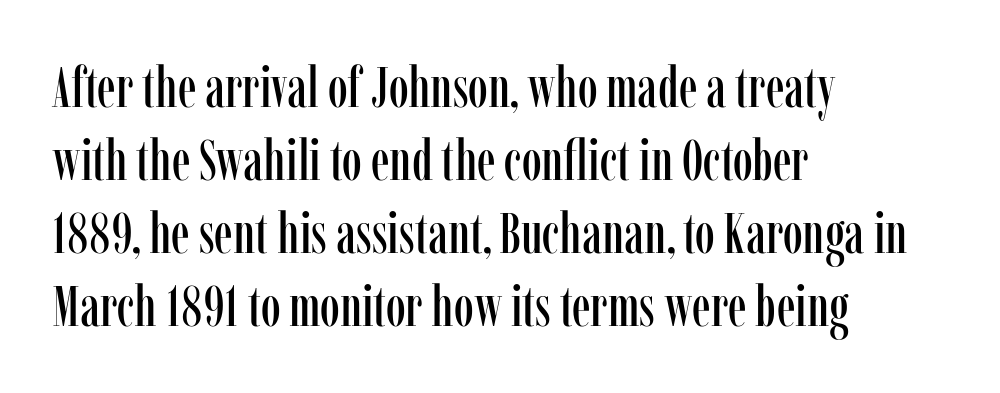
The image shows 57 px condensed serif type, upright; set left-aligned, normal line spacing (1.28x), normal letter spacing, not underlined; low stroke contrast and a medium x-height.
